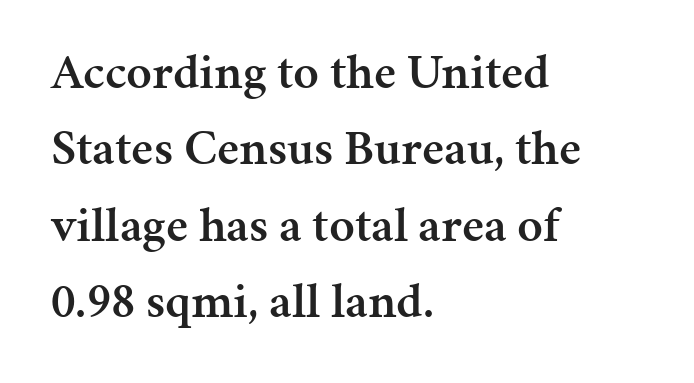
Q: Is the text bold? A: Semi-bold.
Q: Is the text italic (slanted)? A: No, it is upright.
Q: Is the typeface a serif or a sans-serif typeface? A: Serif.
Q: Is the text underlined? A: No.
Q: How is the paragraph aligned? A: Left-aligned.
Q: Is the spacing between letters normal or unusually wide? A: Normal.
Q: Is the spacing between lines tight, normal or loose? A: Normal.
Q: Width (condensed, normal, or wide)? A: Normal.
Q: Stroke contrast? A: Medium.
Q: x-height? A: Medium.
Q: Monospaced? A: No.
